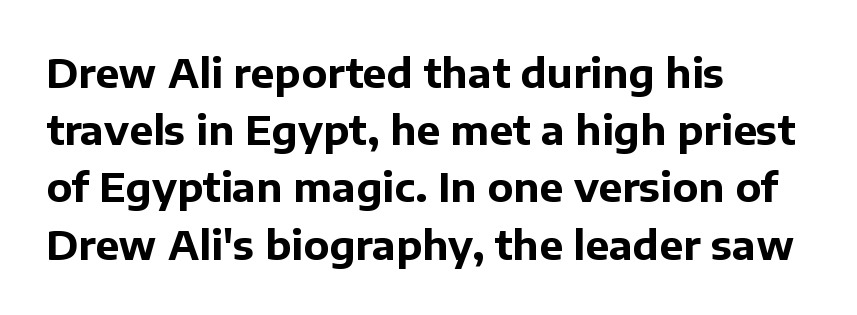
Q: Is the text bold? A: Yes.
Q: Is the text italic (slanted)? A: No, it is upright.
Q: Is the typeface a serif or a sans-serif typeface? A: Sans-serif.
Q: Is the text underlined? A: No.
Q: How is the paragraph aligned? A: Left-aligned.
Q: Is the spacing between letters normal or unusually wide? A: Normal.
Q: Is the spacing between lines tight, normal or loose? A: Normal.
Q: Width (condensed, normal, or wide)? A: Normal.
Q: Stroke contrast? A: Low.
Q: x-height? A: Medium.
Q: Monospaced? A: No.
